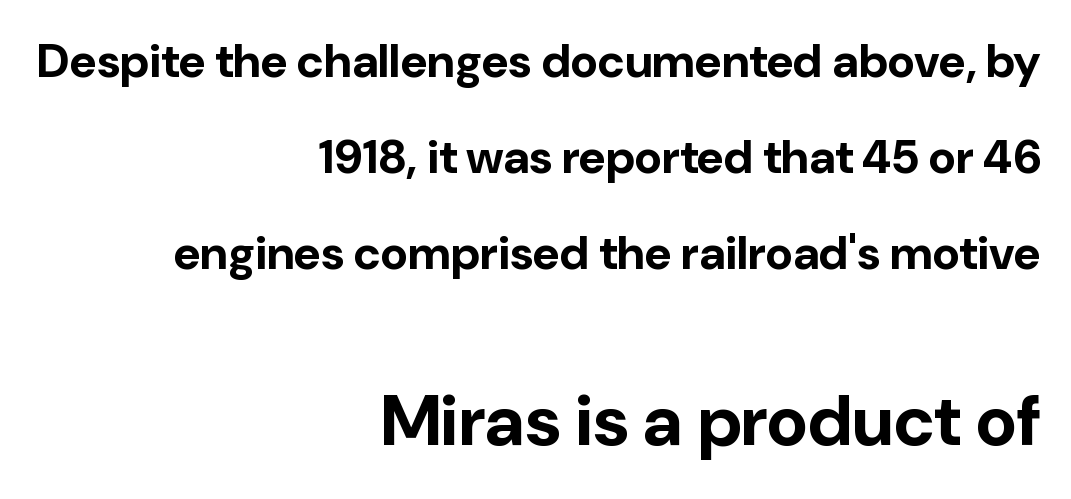
The image shows 71 px bold sans-serif type, upright; set right-aligned, loose line spacing (2.04x), normal letter spacing, not underlined; the second (bottom) block is 1.51x larger; low stroke contrast and a medium x-height.
